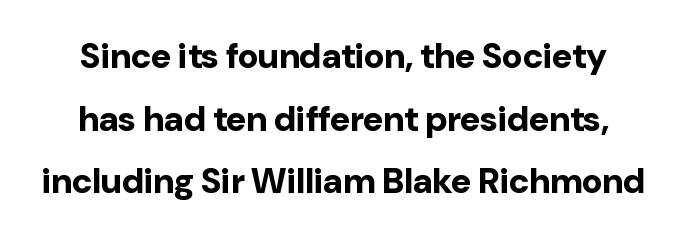
The image shows 35 px bold sans-serif type, upright; set line spacing 1.79x, normal letter spacing, not underlined; low stroke contrast and a medium x-height.
